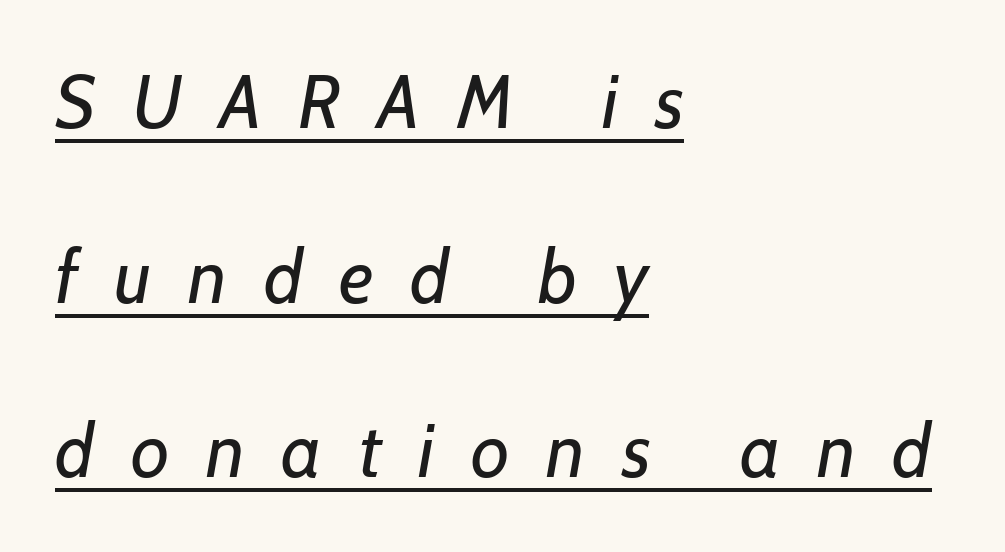
Glyph-to-glyph distance is far greater than everyday printed text. Is the block centered? No — it sits flush against the left margin. Stroke mass is kept to a normal reading level or below. Looks like regular typesetting: each glyph gets only the width it needs.
